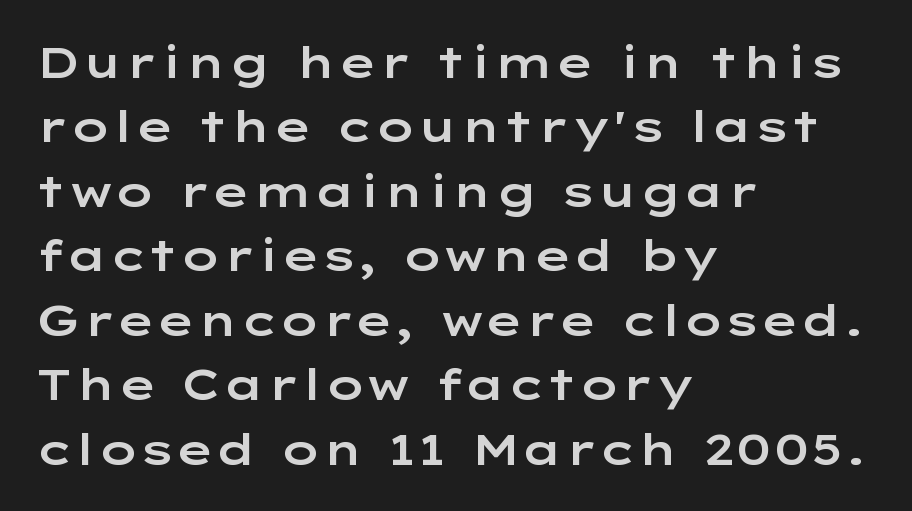
The setting favours the left margin, as ordinary paragraphs usually do. The rendering keeps characters at their native spacing. A typesetter would call this leading conventional body-copy spacing. The typeface chosen for these lines omits serifs. You could not count columns in this text — the font is proportionally spaced. The lettering holds an erect, upright posture throughout.
